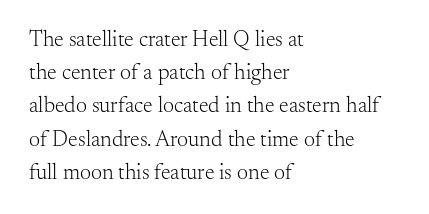
Q: Is the text bold? A: No.
Q: Is the text italic (slanted)? A: No, it is upright.
Q: Is the text underlined? A: No.
Q: How is the paragraph aligned? A: Left-aligned.
Q: Is the spacing between letters normal or unusually wide? A: Normal.
Q: Is the spacing between lines tight, normal or loose? A: Normal.
